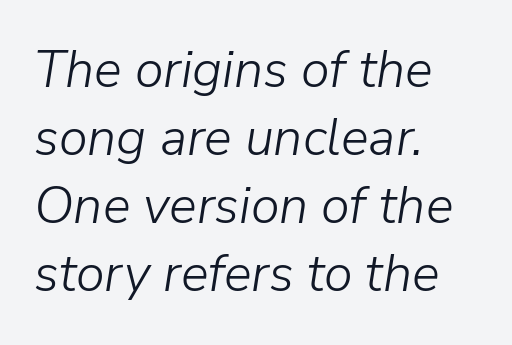
The image shows 52 px light type, italic (leaning right); set left-aligned, normal line spacing (1.31x), normal letter spacing, not underlined; low stroke contrast and a medium x-height.
